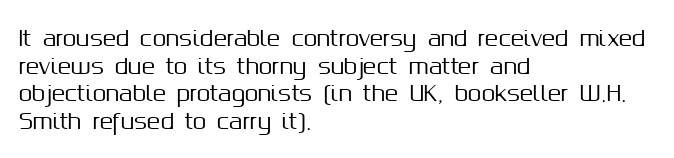
The image shows 22 px text type, upright; set left-aligned, normal line spacing (1.26x), normal letter spacing, not underlined.
